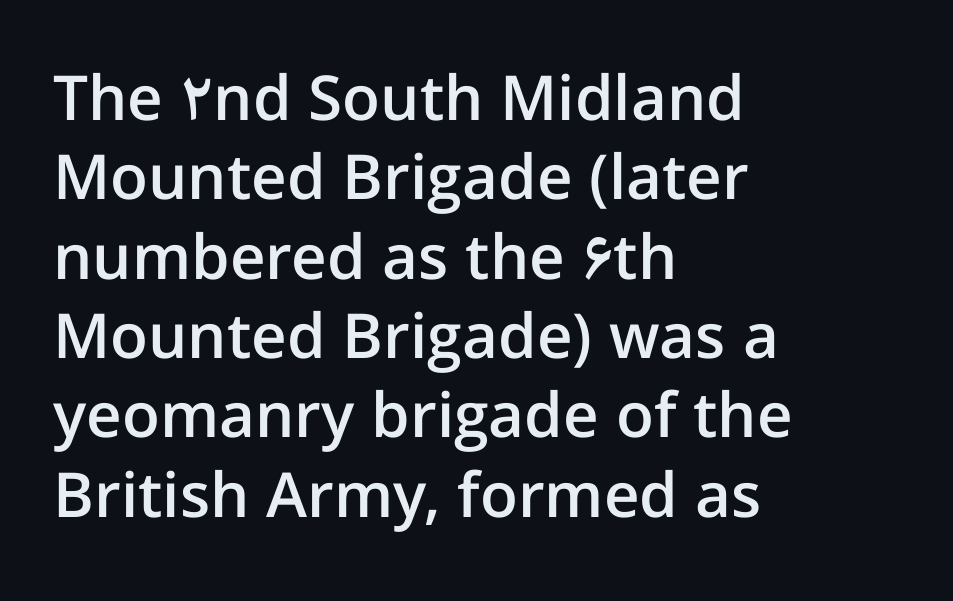
The image shows 62 px semibold sans-serif type, upright; set left-aligned, normal line spacing (1.28x), normal letter spacing, not underlined; low stroke contrast and a medium x-height.
